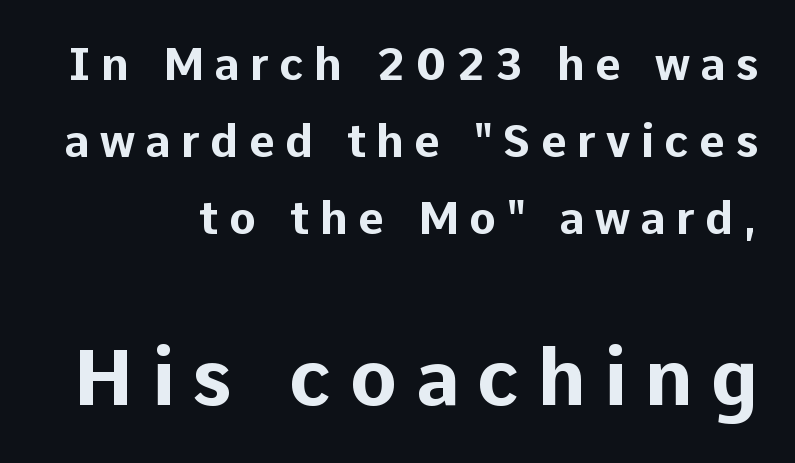
The image shows 78 px bold sans-serif type, upright; set line spacing 1.71x, unusually wide letter spacing (+0.23 em), not underlined; the second (bottom) block is 1.73x larger; low stroke contrast and a medium x-height.
